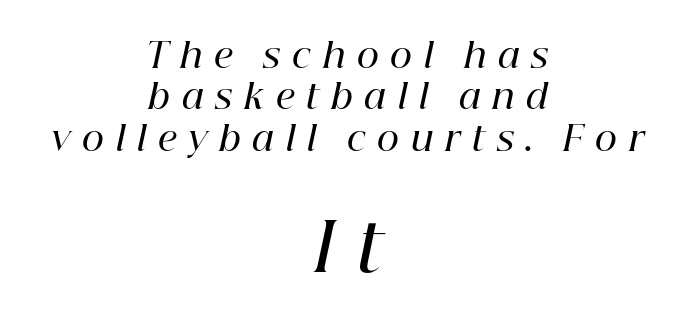
Q: Is the text bold? A: Semi-bold.
Q: Is the text italic (slanted)? A: Yes, it leans right by about 12 degrees.
Q: Is the typeface a serif or a sans-serif typeface? A: Serif.
Q: Is the text underlined? A: No.
Q: How is the paragraph aligned? A: Centered.
Q: Is the spacing between letters normal or unusually wide? A: Unusually wide.
Q: Which block of text is set in a larger size, the first (top) or the second (bottom)? A: The second (bottom) one.
Q: Width (condensed, normal, or wide)? A: Normal.
Q: Stroke contrast? A: High.
Q: x-height? A: Medium.
Q: Monospaced? A: No.
